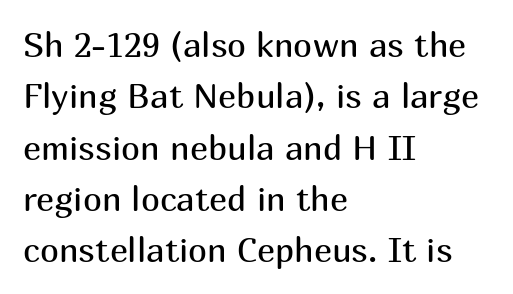
Q: Is the text bold? A: No.
Q: Is the text italic (slanted)? A: No, it is upright.
Q: Is the typeface a serif or a sans-serif typeface? A: Sans-serif.
Q: Is the text underlined? A: No.
Q: How is the paragraph aligned? A: Left-aligned.
Q: Is the spacing between letters normal or unusually wide? A: Normal.
Q: Is the spacing between lines tight, normal or loose? A: Normal.
Q: Width (condensed, normal, or wide)? A: Normal.
Q: Stroke contrast? A: Medium.
Q: x-height? A: Medium.
Q: Monospaced? A: No.
